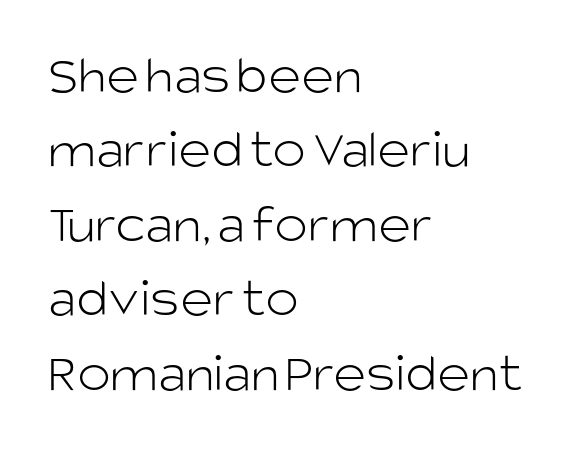
{"serif": "no", "italic": "no", "bold": "no", "weight": "light", "width": "normal", "stroke_contrast": "low", "x_height": "large", "monospaced": "no", "underline": "no", "align": "left", "line_spacing": "normal", "line_spacing_ratio": 1.33, "letter_spacing": "normal", "letter_spacing_em": 0.0, "glyph_px": 56}
